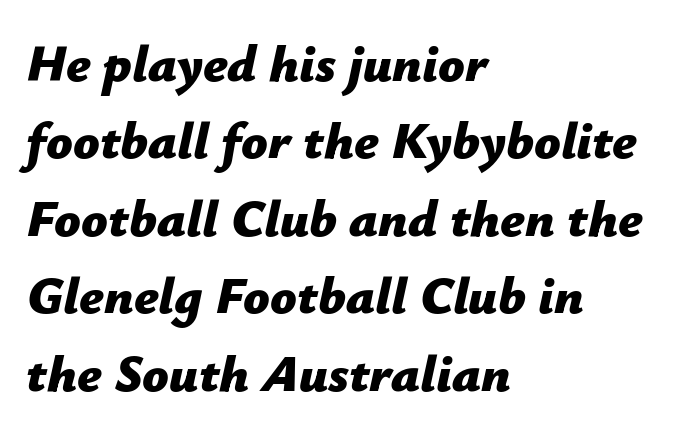
{"italic": "yes", "lean": "right", "slant_degrees": 12, "bold": "yes", "weight": "bold", "width": "normal", "stroke_contrast": "low", "x_height": "medium", "monospaced": "no", "underline": "no", "align": "left", "line_spacing": "normal", "line_spacing_ratio": 1.49, "letter_spacing": "normal", "letter_spacing_em": 0.0, "glyph_px": 52}
